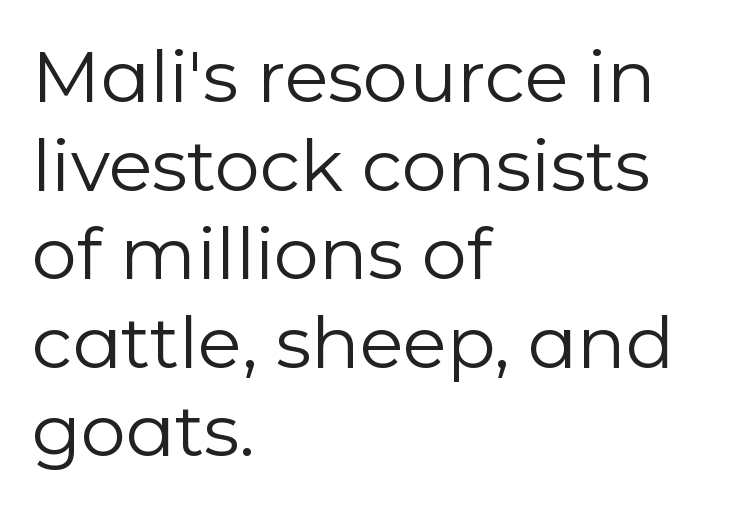
Q: Is the text bold? A: No.
Q: Is the text italic (slanted)? A: No, it is upright.
Q: Is the typeface a serif or a sans-serif typeface? A: Sans-serif.
Q: Is the text underlined? A: No.
Q: How is the paragraph aligned? A: Left-aligned.
Q: Is the spacing between letters normal or unusually wide? A: Normal.
Q: Width (condensed, normal, or wide)? A: Normal.
Q: Stroke contrast? A: Low.
Q: x-height? A: Medium.
Q: Monospaced? A: No.
